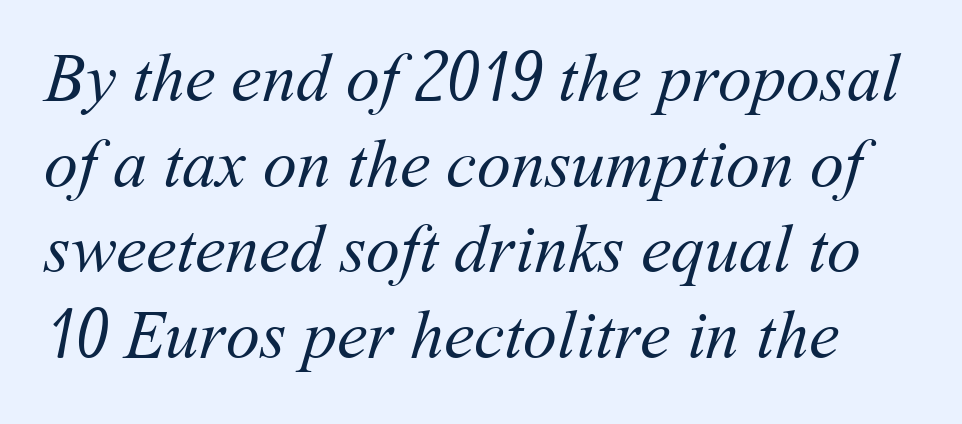
Q: Is the text bold? A: No.
Q: Is the text underlined? A: No.
Q: Is the spacing between letters normal or unusually wide? A: Normal.
Q: Is the spacing between lines tight, normal or loose? A: Normal.
Q: Width (condensed, normal, or wide)? A: Normal.
Q: Stroke contrast? A: Medium.
Q: x-height? A: Medium.
Q: Monospaced? A: No.
